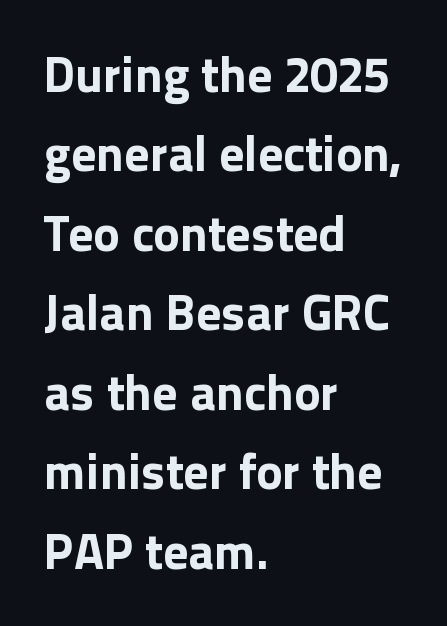
Q: Is the text bold? A: Yes.
Q: Is the text italic (slanted)? A: No, it is upright.
Q: Is the typeface a serif or a sans-serif typeface? A: Sans-serif.
Q: Is the text underlined? A: No.
Q: How is the paragraph aligned? A: Left-aligned.
Q: Is the spacing between letters normal or unusually wide? A: Normal.
Q: Is the spacing between lines tight, normal or loose? A: Normal.
Q: Width (condensed, normal, or wide)? A: Normal.
Q: x-height? A: Medium.
Q: Monospaced? A: No.
